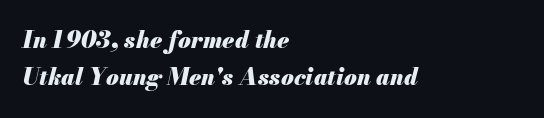
{"italic": "yes", "lean": "right", "slant_degrees": 13, "bold": "yes", "underline": "no", "align": "left", "line_spacing": "normal", "line_spacing_ratio": 1.63, "letter_spacing": "normal", "letter_spacing_em": 0.0, "glyph_px": 23}
